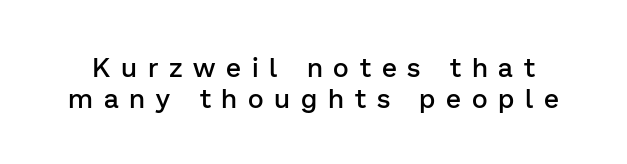
The typography opts for an upright posture over an oblique one. Set as a demibold, roughly 600 on the weight scale. The tracking reads as deliberately expanded to a designer's eye. A bare baseline throughout the passage. Notice how descenders almost collide with the ascenders below — that's tight leading.
